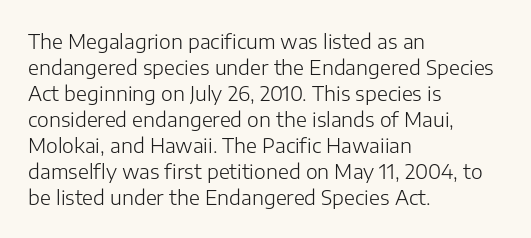
{"italic": "no", "bold": "no", "underline": "no", "align": "left", "line_spacing": "normal", "line_spacing_ratio": 1.3, "letter_spacing": "normal", "letter_spacing_em": 0.0, "glyph_px": 20}
